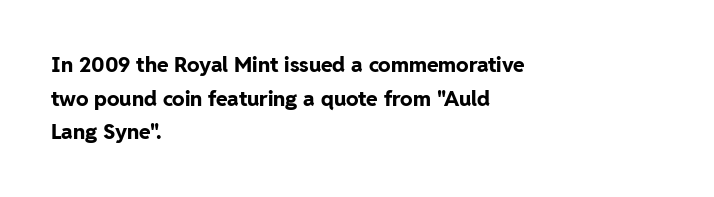
This sample uses plain, unmodified letter spacing. The lines are quadded left. If you measured baseline to baseline, you'd find a middling distance. A dark, heavy texture on the line: the type is bold. Unmarked baselines from the first word to the last.
